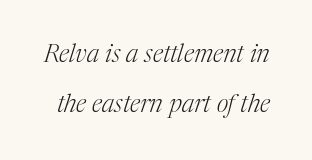
Regarding leading, the lines here are spaced well apart. Style check: oblique. Compared with a typical body face, this is equally light or lighter still. Descenders hang freely into open space.
